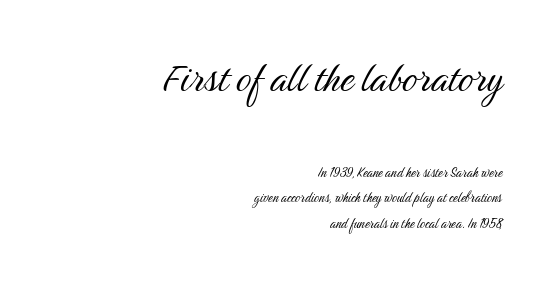
Typesetter's note — upper block bumped up in size, lower block left smaller. Vertical spacing — default. These lines stack with their right ends in a neat column.
